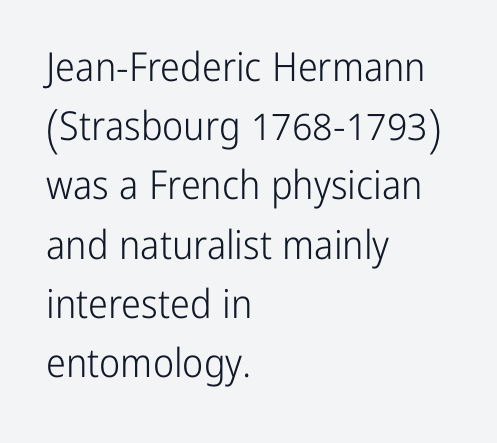
I'd call this a sans setting — the letters go barefoot. This rendering features lettering with no underline. In terms of posture, this sample is upright. Stems and bowls with no extra thickness — not bold.
